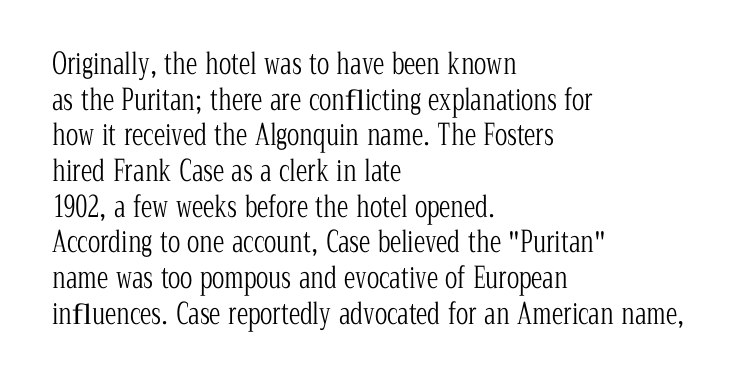
Q: Is the text bold? A: No.
Q: Is the text italic (slanted)? A: No, it is upright.
Q: Is the typeface a serif or a sans-serif typeface? A: Serif.
Q: Is the text underlined? A: No.
Q: How is the paragraph aligned? A: Left-aligned.
Q: Is the spacing between letters normal or unusually wide? A: Normal.
Q: Width (condensed, normal, or wide)? A: Condensed.
Q: Stroke contrast? A: Low.
Q: x-height? A: Medium.
Q: Monospaced? A: No.
